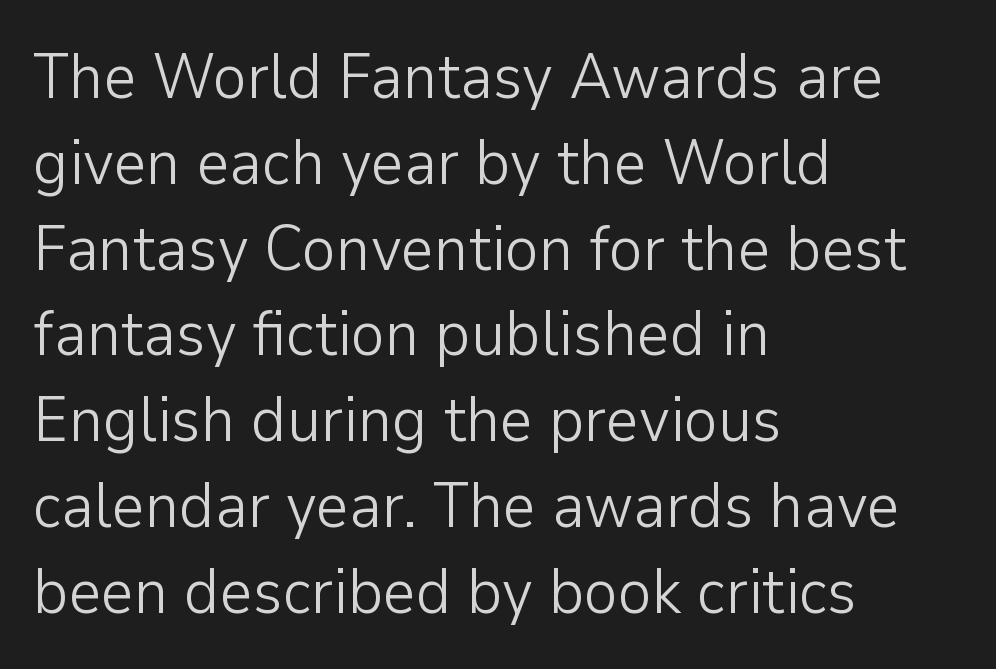
The image shows 64 px light sans-serif type, upright; set left-aligned, normal line spacing (1.34x), normal letter spacing, not underlined; low stroke contrast and a medium x-height.
